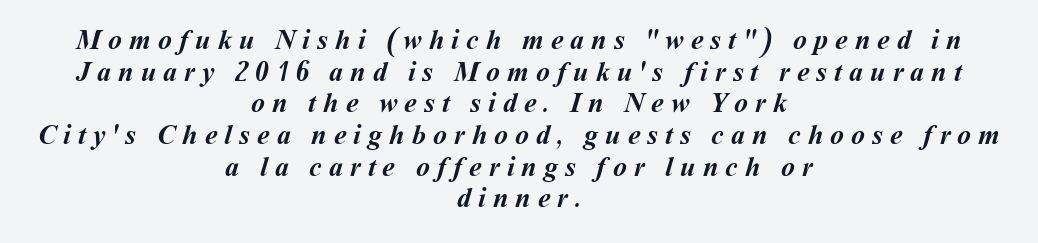
Layout note: lines centered. Every letter is thick-stroked: bold, no question. Observe the wide spacing: letters keep a clear distance from each other. Varying glyph widths throughout — classic text-font behaviour. Check the space under the baseline: it is left empty. Rows of type sit shoulder to shoulder in the vertical direction.
